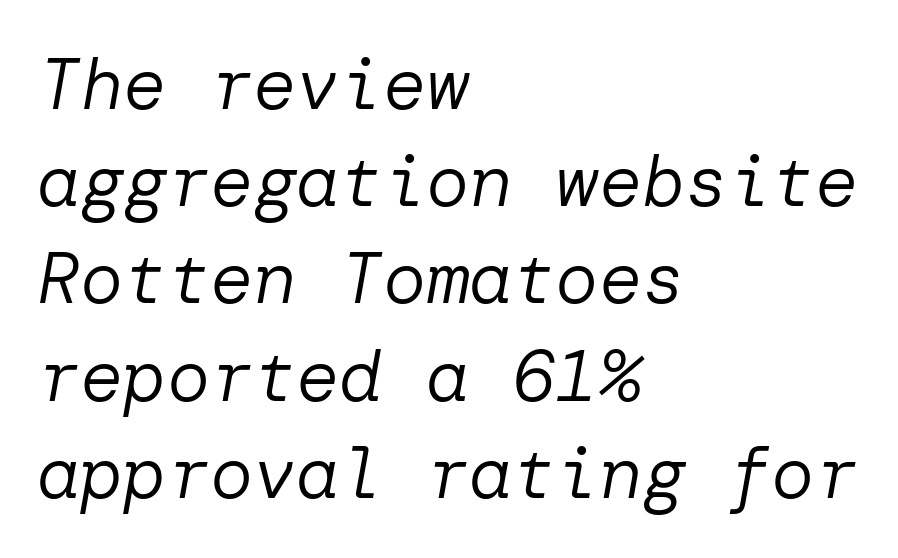
The image shows 72 px regular-weight type, italic (leaning right); set left-aligned, normal line spacing (1.35x), normal letter spacing, not underlined; low stroke contrast and a medium x-height.
